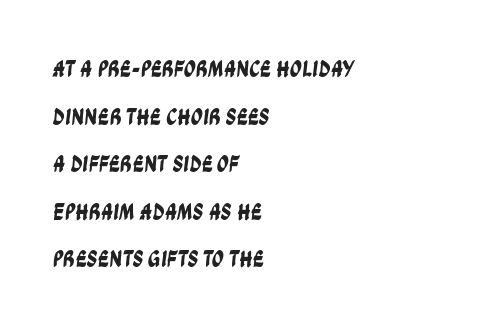
{"underline": "no", "align": "left", "line_spacing": "loose", "line_spacing_ratio": 1.98, "letter_spacing": "normal", "letter_spacing_em": 0.0, "glyph_px": 24}
